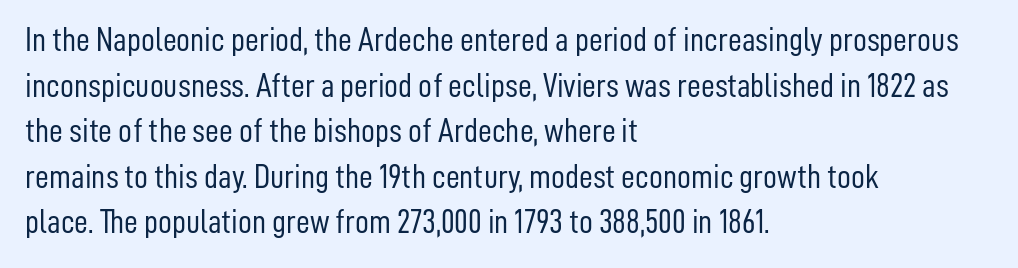
Between one letter and the next there's only the usual sliver of space. Students, observe: this is what conventionally led text looks like. You could not count columns in this text — the font is proportionally spaced. The paragraph has a hard left edge and a soft right edge. The space directly below the letters is spotless.
